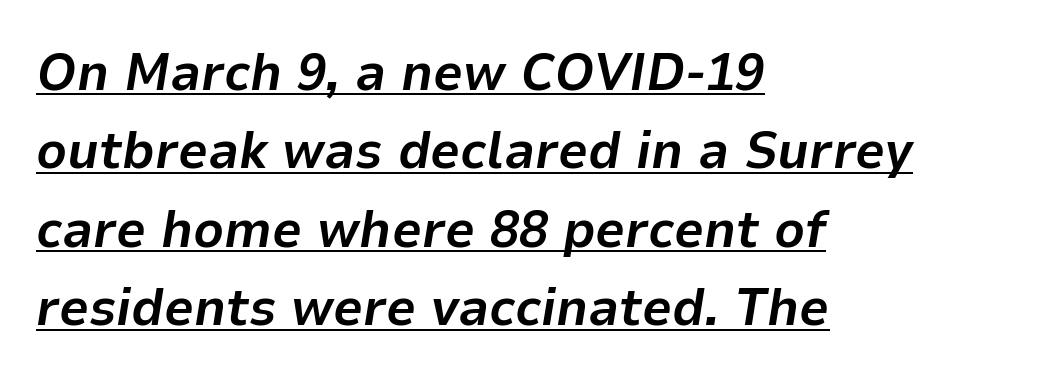
Q: Is the text bold? A: Yes.
Q: Is the text italic (slanted)? A: Yes, it leans right by about 9 degrees.
Q: Is the text underlined? A: Yes.
Q: How is the paragraph aligned? A: Left-aligned.
Q: Is the spacing between letters normal or unusually wide? A: Normal.
Q: Is the spacing between lines tight, normal or loose? A: Normal.
Q: Width (condensed, normal, or wide)? A: Normal.
Q: Stroke contrast? A: Low.
Q: x-height? A: Medium.
Q: Monospaced? A: No.
